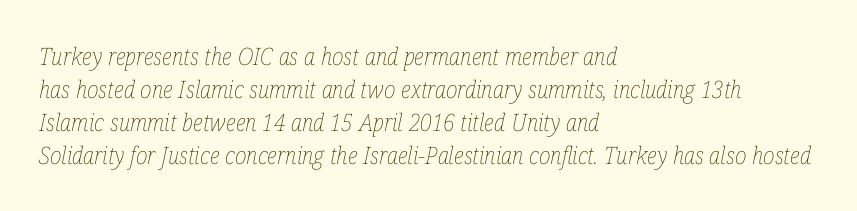
The image shows 24 px text type, italic (leaning right); set left-aligned, normal line spacing (1.37x), normal letter spacing, not underlined.
